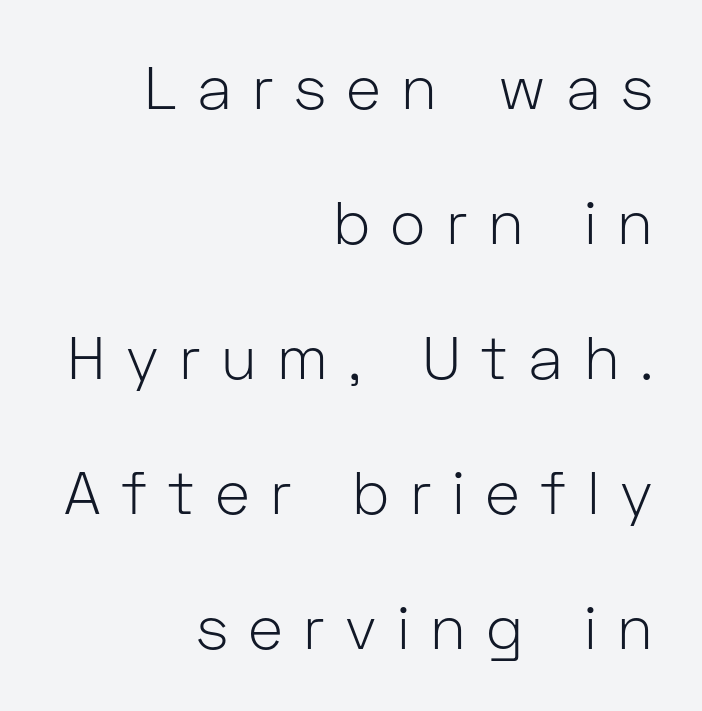
{"serif": "no", "italic": "no", "bold": "no", "weight": "light", "width": "normal", "stroke_contrast": "low", "x_height": "medium", "monospaced": "no", "underline": "no", "align": "right", "line_spacing": "loose", "line_spacing_ratio": 2.25, "letter_spacing": "wide", "letter_spacing_em": 0.34, "glyph_px": 60}
